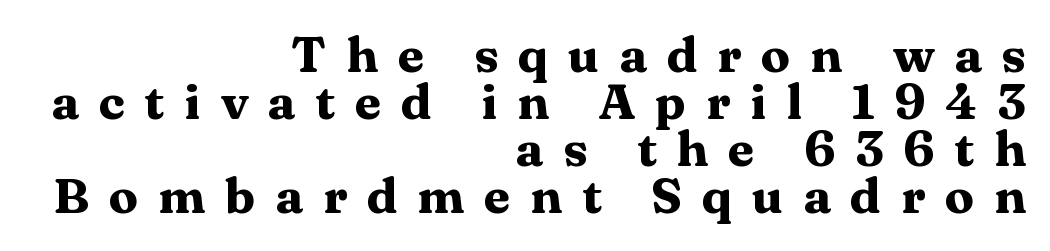
Examine the stroke ends and you'll spot serifs. Letter spacing: wide. Ordinary non-slanted type is in use. The passage shown is typed in a proportional face where columns would drift. Heavy, bold letterforms. Each row of text sits above clean, open space.
